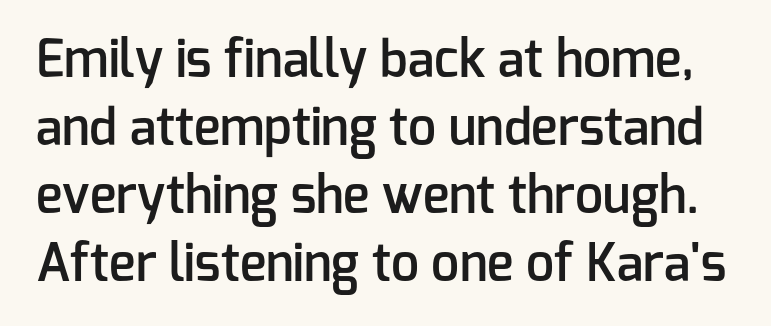
Serif or sans? Sans — the stroke terminals are bare. One glance says typical: line gaps are just what's usual. These lines were composed using upright roman letters. Standard letterfit; no display-style spreading of the glyphs. Character widths vary here, with narrow letters taking less room than wide ones.
